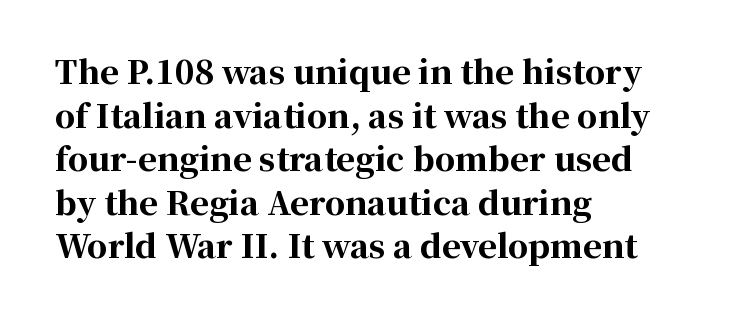
Think of a printed novel: that variable character pitch is what you see here. Notice how the stems are strictly vertical — no italics here. You can tell from the footed stems that serif type was used. The space beneath each line is pristine and unruled. Horizontal alignment here is leftward, the default for most running prose. The horizontal fit of the characters is conventional and even.
